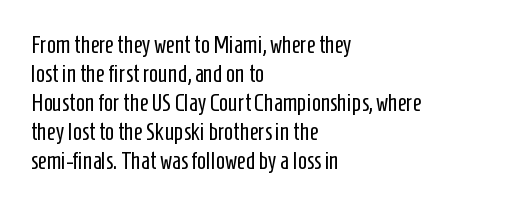
{"italic": "no", "bold": "no", "underline": "no", "align": "left", "line_spacing_ratio": 1.21, "letter_spacing": "normal", "letter_spacing_em": 0.0, "glyph_px": 24}
